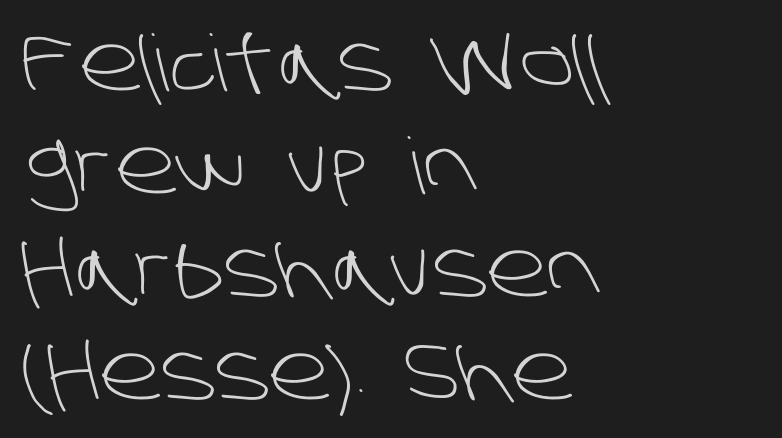
The image shows 78 px light sans-serif type; set left-aligned, normal line spacing (1.32x), normal letter spacing, not underlined; low stroke contrast and a large x-height.
